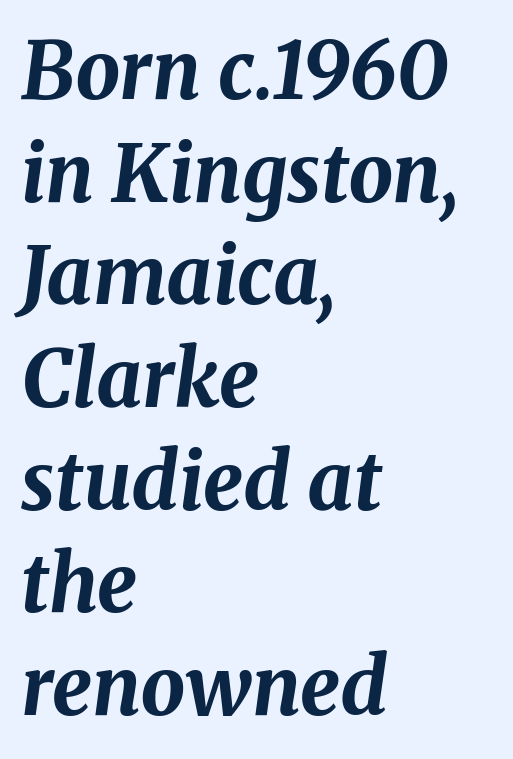
This rendering leaves character spacing at its baseline value. Tall strokes in this sample are angled rather than plumb. Descenders hang freely into open space. Alignment: flush left.
